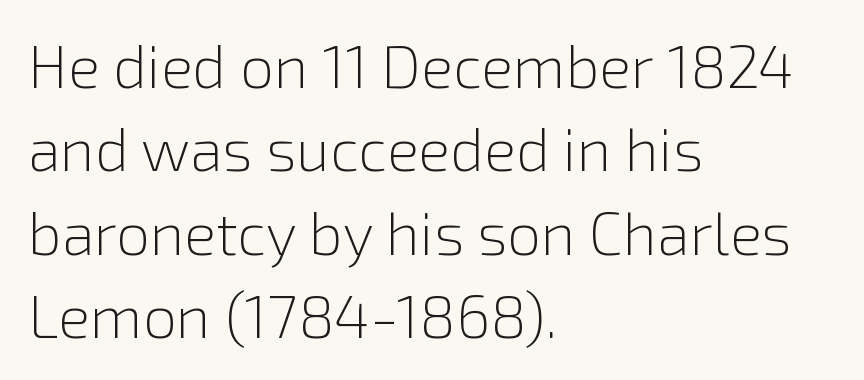
Q: Is the text bold? A: No.
Q: Is the text italic (slanted)? A: No, it is upright.
Q: Is the typeface a serif or a sans-serif typeface? A: Sans-serif.
Q: Is the text underlined? A: No.
Q: How is the paragraph aligned? A: Left-aligned.
Q: Is the spacing between letters normal or unusually wide? A: Normal.
Q: Is the spacing between lines tight, normal or loose? A: Normal.
Q: Width (condensed, normal, or wide)? A: Normal.
Q: x-height? A: Medium.
Q: Monospaced? A: No.
